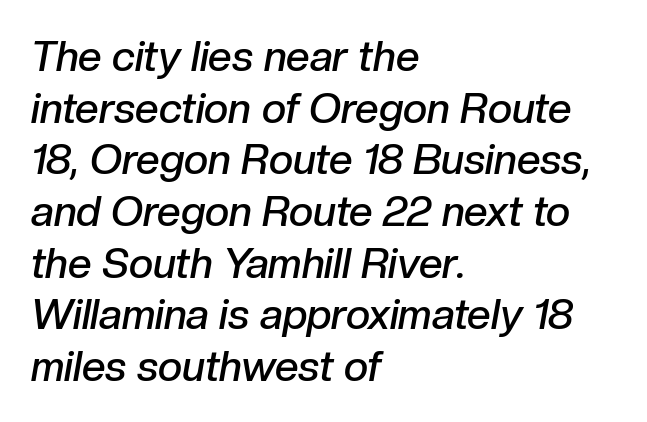
Q: Is the text bold? A: Semi-bold.
Q: Is the text italic (slanted)? A: Yes, it leans right by about 10 degrees.
Q: Is the text underlined? A: No.
Q: How is the paragraph aligned? A: Left-aligned.
Q: Is the spacing between letters normal or unusually wide? A: Normal.
Q: Width (condensed, normal, or wide)? A: Normal.
Q: Stroke contrast? A: Low.
Q: x-height? A: Medium.
Q: Monospaced? A: No.
